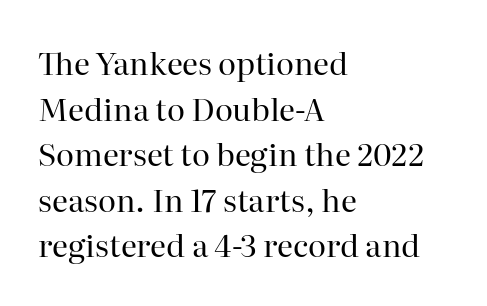
Decoration check: the copy has no underline. Proportional: the letters do not fall into vertical columns. In terms of posture, this sample is upright. Heft: none added — not bold.
